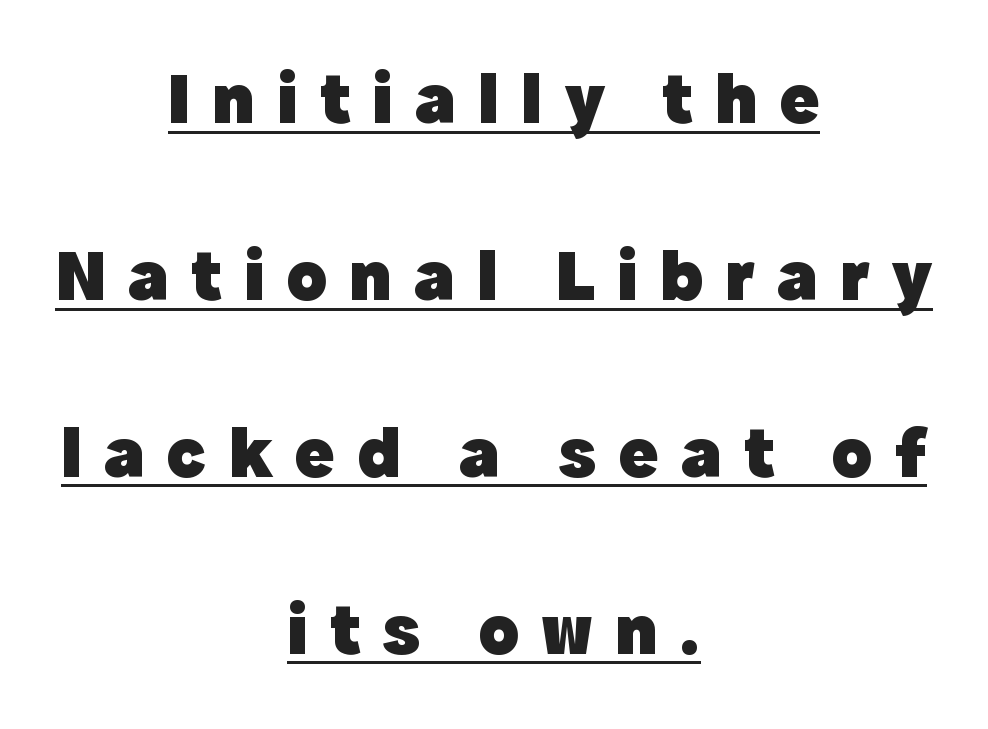
Q: Is the text bold? A: Yes.
Q: Is the text italic (slanted)? A: No, it is upright.
Q: Is the typeface a serif or a sans-serif typeface? A: Sans-serif.
Q: Is the text underlined? A: Yes.
Q: How is the paragraph aligned? A: Centered.
Q: Is the spacing between letters normal or unusually wide? A: Unusually wide.
Q: Is the spacing between lines tight, normal or loose? A: Loose.
Q: Width (condensed, normal, or wide)? A: Normal.
Q: x-height? A: Medium.
Q: Monospaced? A: No.
